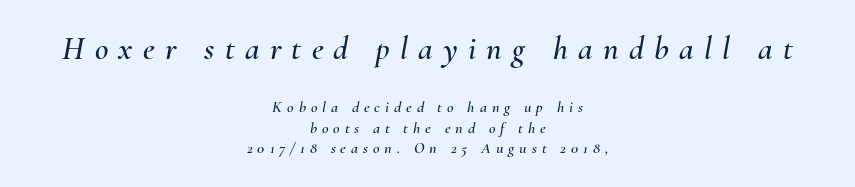
Q: Is the text italic (slanted)? A: Yes, it leans right by about 10 degrees.
Q: Is the text underlined? A: No.
Q: How is the paragraph aligned? A: Centered.
Q: Is the spacing between letters normal or unusually wide? A: Unusually wide.
Q: Is the spacing between lines tight, normal or loose? A: Normal.
Q: Which block of text is set in a larger size, the first (top) or the second (bottom)? A: The first (top) one.
Q: Width (condensed, normal, or wide)? A: Normal.
Q: Stroke contrast? A: Medium.
Q: x-height? A: Small.
Q: Monospaced? A: No.
